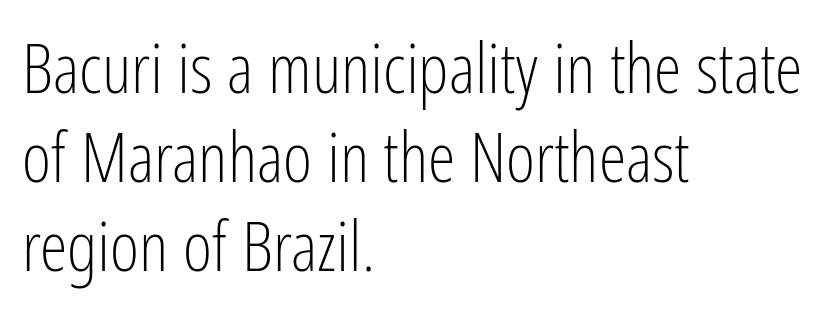
Unbolded letterforms with no extra heft. A normal amount of white space separates one row of letters from the next. Horizontally, the lines are justified to the leading edge only. Underlining? Definitely not there. Each word holds together tightly as a unit, with standard inter-letter gaps.
